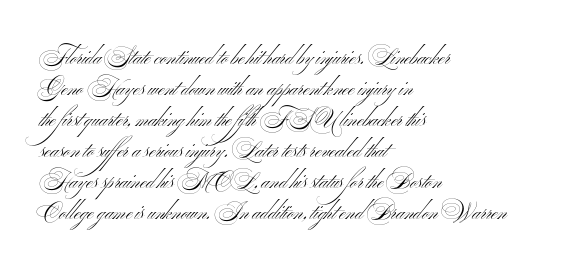
The image shows 21 px text type; set left-aligned, normal line spacing (1.48x), normal letter spacing, not underlined.
